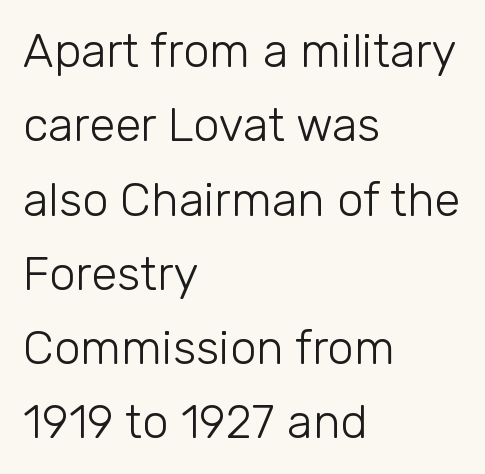
The font family rendered here belongs to the sans-serif group. Counters stay open thanks to moderate or lighter strokes. The typography opts for an upright posture over an oblique one. Spacing verdict: proportional, widths tailored to each character.
